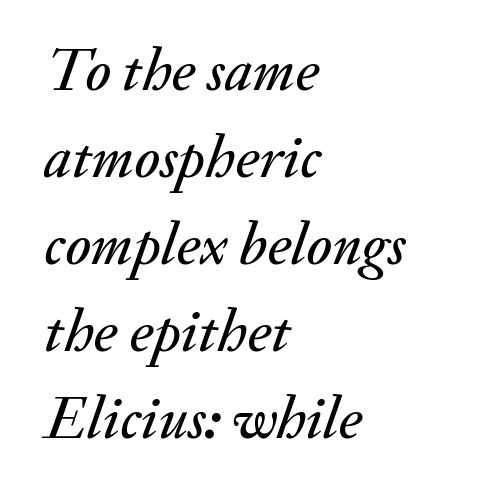
Q: Is the text italic (slanted)? A: Yes, it leans right by about 20 degrees.
Q: Is the text underlined? A: No.
Q: How is the paragraph aligned? A: Left-aligned.
Q: Is the spacing between letters normal or unusually wide? A: Normal.
Q: Is the spacing between lines tight, normal or loose? A: Normal.
Q: Width (condensed, normal, or wide)? A: Normal.
Q: Stroke contrast? A: Medium.
Q: x-height? A: Small.
Q: Monospaced? A: No.
